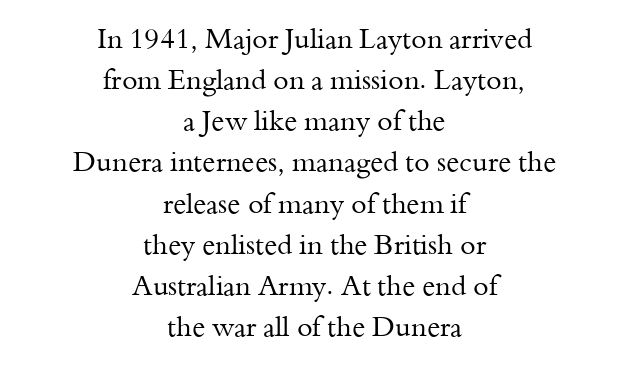
The image shows 28 px regular-weight serif type, upright; set centered, normal line spacing (1.47x), normal letter spacing, not underlined; medium stroke contrast and a small x-height.
